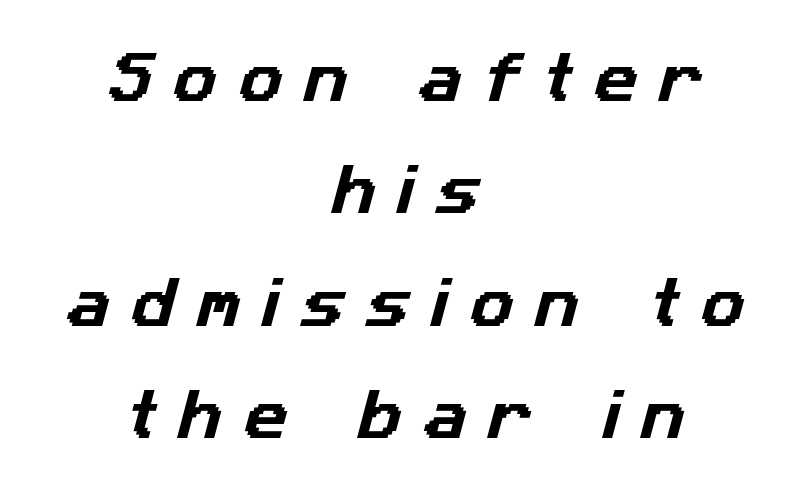
Does the leading feel generous? Absolutely, it's lavish. Is the block centered? Yes — each line is placed symmetrically about the middle. Character widths vary here, with narrow letters taking less room than wide ones. Short note: letters widely spaced.
